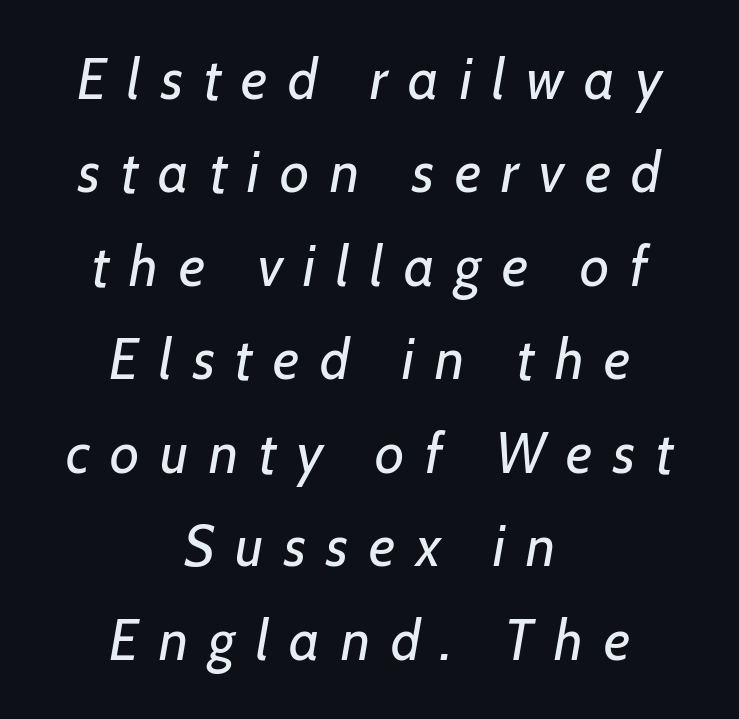
The image shows 57 px regular-weight type, italic (leaning right); set centered, normal line spacing (1.64x), unusually wide letter spacing (+0.36 em), not underlined; low stroke contrast and a medium x-height.
